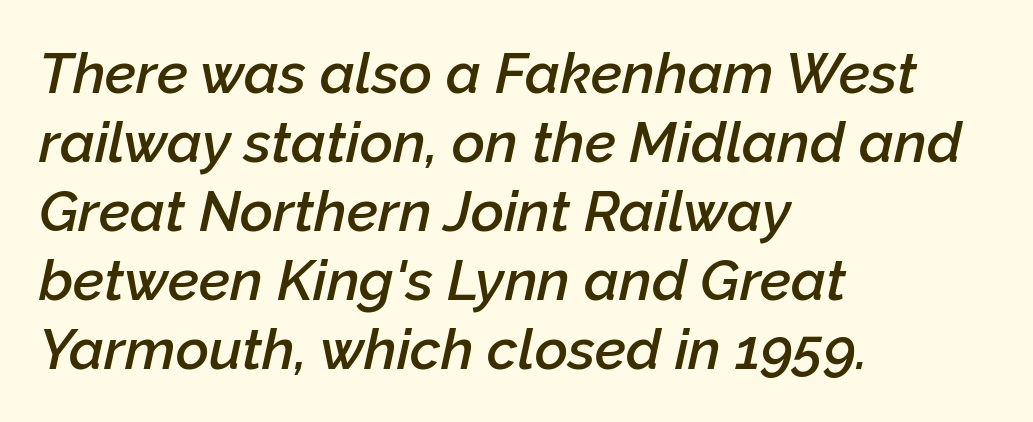
{"italic": "yes", "lean": "right", "slant_degrees": 12, "bold": "semi", "weight": "semibold", "width": "normal", "stroke_contrast": "low", "x_height": "medium", "monospaced": "no", "underline": "no", "align": "left", "line_spacing_ratio": 1.21, "letter_spacing": "normal", "letter_spacing_em": 0.0, "glyph_px": 57}
